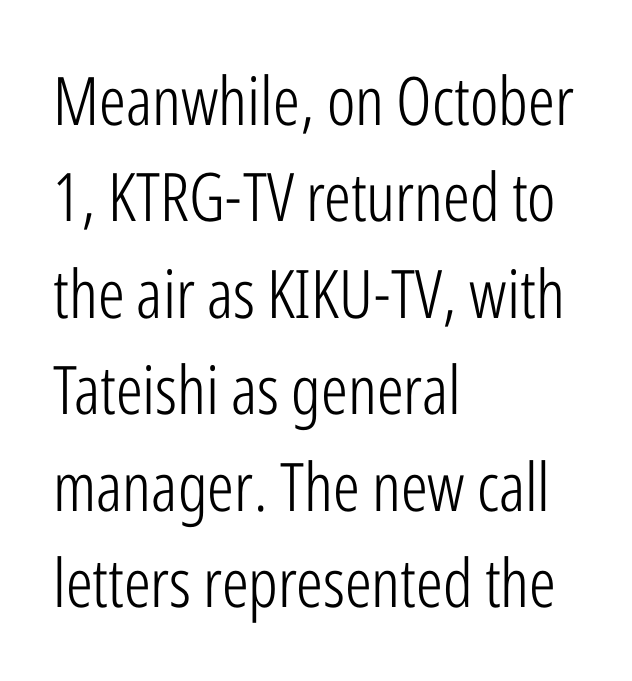
Q: Is the text bold? A: No.
Q: Is the text italic (slanted)? A: No, it is upright.
Q: Is the typeface a serif or a sans-serif typeface? A: Sans-serif.
Q: Is the text underlined? A: No.
Q: How is the paragraph aligned? A: Left-aligned.
Q: Is the spacing between letters normal or unusually wide? A: Normal.
Q: Is the spacing between lines tight, normal or loose? A: Normal.
Q: Width (condensed, normal, or wide)? A: Condensed.
Q: Stroke contrast? A: Low.
Q: x-height? A: Medium.
Q: Monospaced? A: No.
